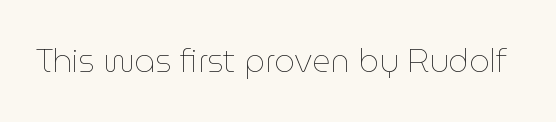
Q: Is the text bold? A: No.
Q: Is the text italic (slanted)? A: No, it is upright.
Q: Is the text underlined? A: No.
Q: Is the spacing between letters normal or unusually wide? A: Normal.
Q: Width (condensed, normal, or wide)? A: Normal.
Q: Stroke contrast? A: Low.
Q: x-height? A: Medium.
Q: Monospaced? A: No.
